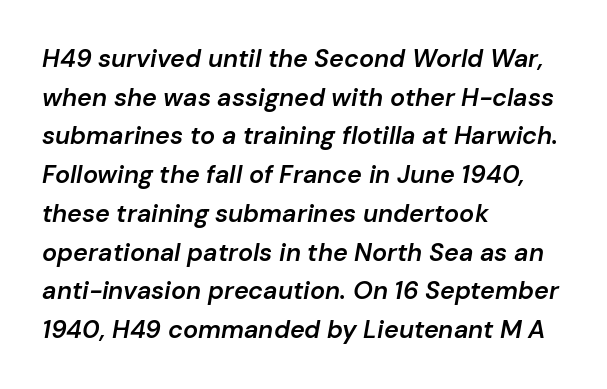
{"italic": "yes", "lean": "right", "slant_degrees": 10, "bold": "semi", "underline": "no", "align": "left", "line_spacing": "normal", "line_spacing_ratio": 1.55, "letter_spacing": "normal", "letter_spacing_em": 0.0, "glyph_px": 25}
